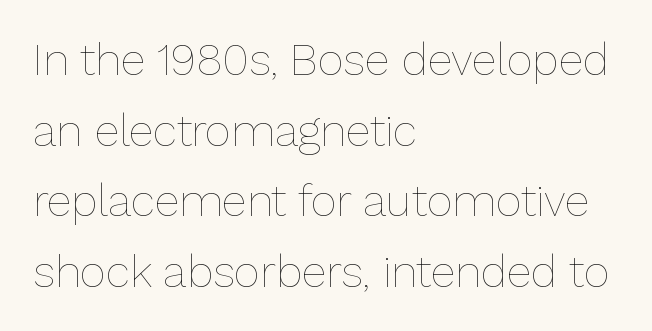
{"italic": "no", "bold": "no", "weight": "thin", "width": "normal", "stroke_contrast": "low", "x_height": "medium", "monospaced": "no", "underline": "no", "align": "left", "line_spacing": "normal", "line_spacing_ratio": 1.57, "letter_spacing": "normal", "letter_spacing_em": 0.0, "glyph_px": 45}
